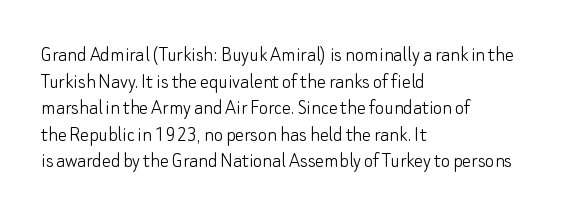
Q: Is the text bold? A: No.
Q: Is the text italic (slanted)? A: No, it is upright.
Q: Is the text underlined? A: No.
Q: How is the paragraph aligned? A: Left-aligned.
Q: Is the spacing between letters normal or unusually wide? A: Normal.
